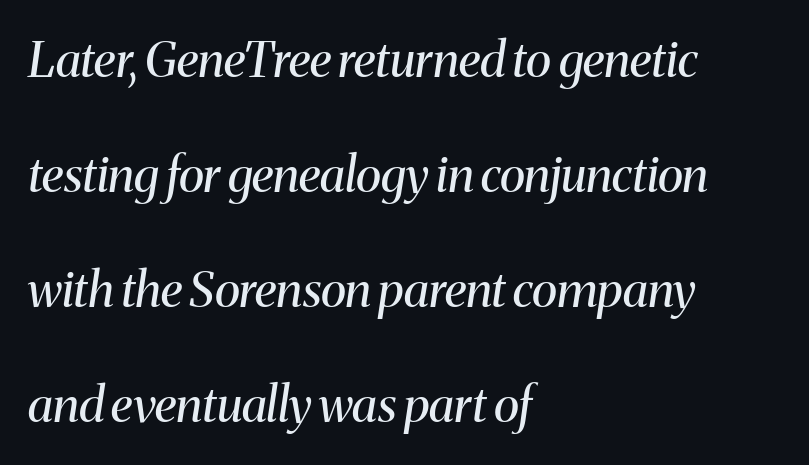
Slant detected: the letters are inclined. In terms of leading, this rendering errs on the spacious side. Alignment: flush left. This rendering employs a face with finishing strokes, i.e., a serif. Check the space under the baseline: it is left empty.
